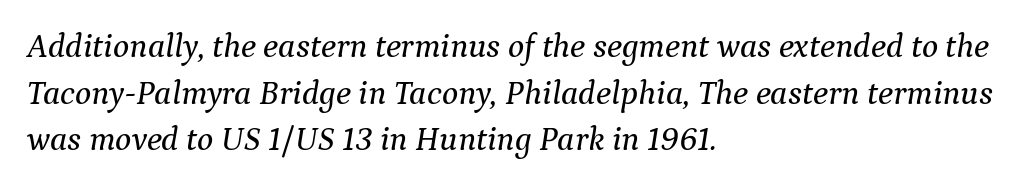
A classic flush-left, rag-right setting is used for this passage. Letterform terminals end in serifs throughout the passage. Emphasis-style slanted type is in use. The lines sit at an ordinary, default distance from one another. Nobody drew a line under any word here. Here the glyphs are tracked normally, forming tight word shapes.
